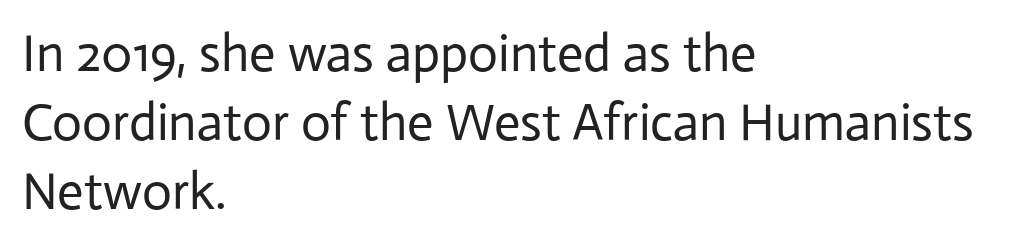
You could call the tracking neutral — neither tight nor loose. The typeface chosen for these lines omits serifs. Stems and bowls with no extra thickness — not bold. Rows of type keep a routine distance in the vertical direction. The passage shown is not underscored anywhere. The font's upright variant was chosen for this text.
